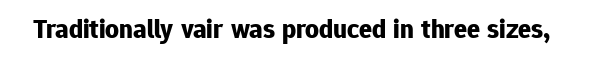
{"italic": "no", "bold": "yes", "underline": "no", "letter_spacing": "normal", "letter_spacing_em": 0.0, "glyph_px": 27}
